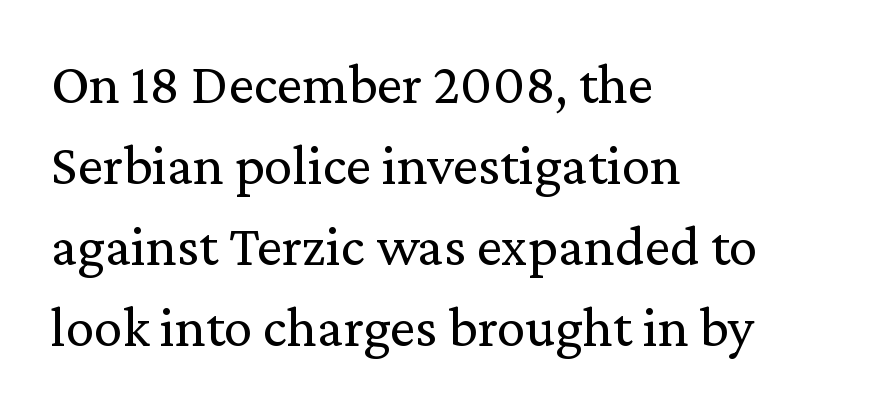
Do the letters lean? They stand straight. The line texture is even and compact thanks to regular tracking. One-word summary of the alignment: left. Letterform terminals end in serifs throughout the passage. Is this a heavy cut? Hardly; it is regular or lighter.
